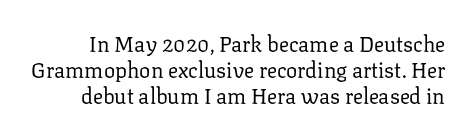
Letter spacing: default. Stem width sits at or under what a default text font uses. No word sits above an underline. The lettering holds an erect, upright posture throughout.
